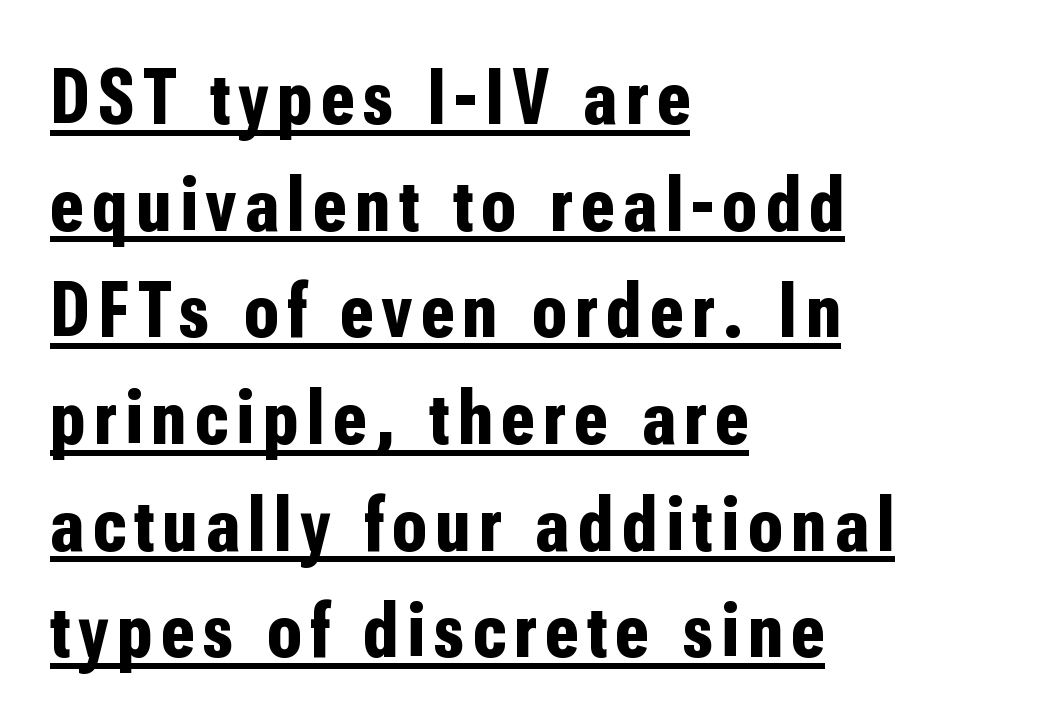
Leading: standard. The typesetting leans heavy: a genuine bold. Each letter keeps its own natural width here, so spacing adapts to shape. Compared with a centered layout, this one pins lines to the left instead.
